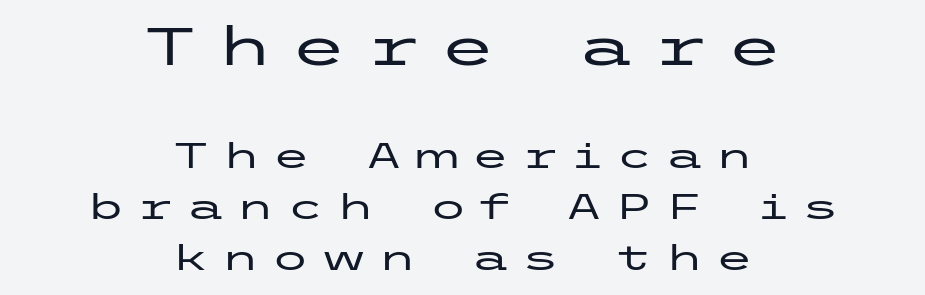
{"serif": "no", "italic": "no", "width": "wide", "stroke_contrast": "low", "x_height": "medium", "underline": "no", "align": "center", "line_spacing": "normal", "line_spacing_ratio": 1.46, "letter_spacing": "wide", "letter_spacing_em": 0.33, "larger_block": "first", "size_ratio": 1.49, "glyph_px": 52}
